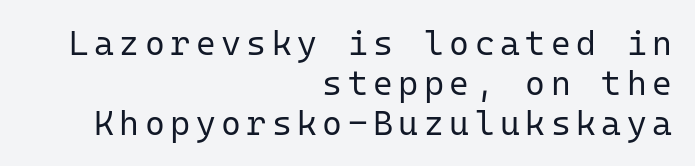
The image shows 34 px regular-weight sans-serif type, upright, monospaced; set right-aligned, line spacing 1.17x, not underlined; low stroke contrast and a medium x-height.
